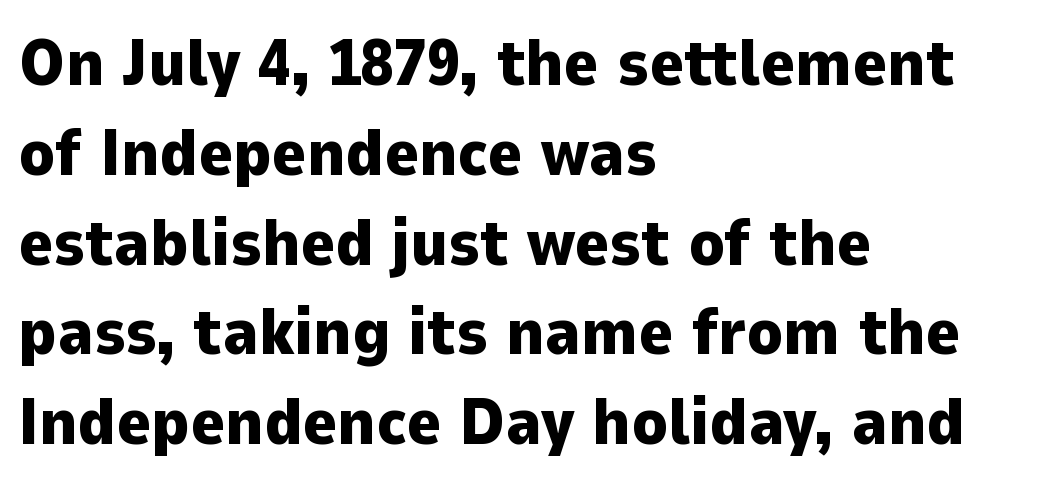
Q: Is the text bold? A: Yes.
Q: Is the text italic (slanted)? A: No, it is upright.
Q: Is the typeface a serif or a sans-serif typeface? A: Sans-serif.
Q: Is the text underlined? A: No.
Q: How is the paragraph aligned? A: Left-aligned.
Q: Is the spacing between letters normal or unusually wide? A: Normal.
Q: Is the spacing between lines tight, normal or loose? A: Normal.
Q: Width (condensed, normal, or wide)? A: Normal.
Q: Stroke contrast? A: Low.
Q: x-height? A: Medium.
Q: Monospaced? A: No.
